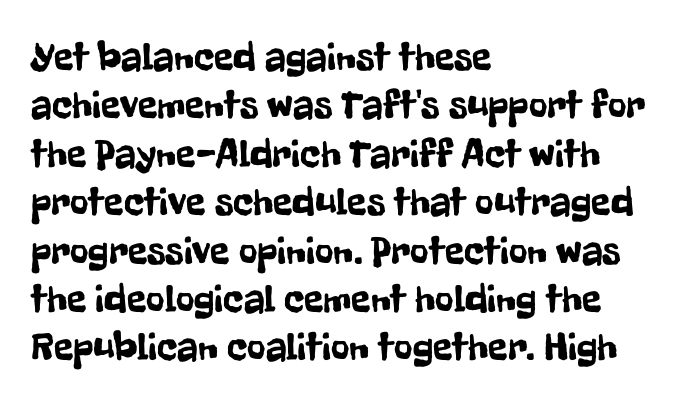
Is this a fixed-width face? No — the glyphs have proportional, varying widths. Upright lettering throughout. Note: no serifs on the glyphs. Clear beneath every line of the passage. The line texture is even and compact thanks to regular tracking. These lines are set flush left with a ragged right edge.
